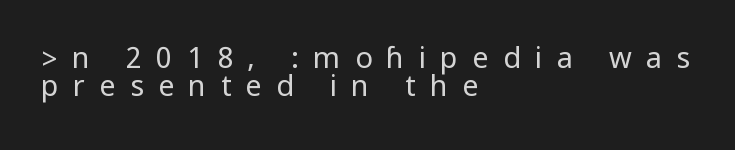
Q: Is the text bold? A: No.
Q: Is the text italic (slanted)? A: No, it is upright.
Q: Is the typeface a serif or a sans-serif typeface? A: Sans-serif.
Q: Is the text underlined? A: No.
Q: How is the paragraph aligned? A: Left-aligned.
Q: Is the spacing between letters normal or unusually wide? A: Unusually wide.
Q: Is the spacing between lines tight, normal or loose? A: Tight.
Q: Width (condensed, normal, or wide)? A: Condensed.
Q: Stroke contrast? A: Low.
